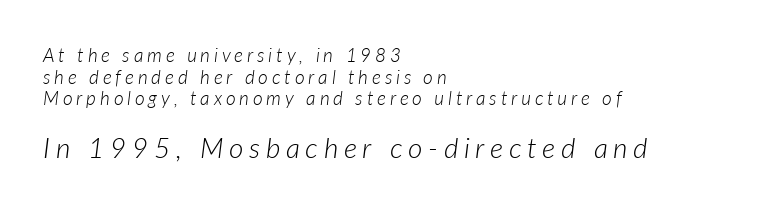
Q: Is the text bold? A: No.
Q: Is the text italic (slanted)? A: Yes, it leans right by about 7 degrees.
Q: Is the text underlined? A: No.
Q: How is the paragraph aligned? A: Left-aligned.
Q: Is the spacing between letters normal or unusually wide? A: Unusually wide.
Q: Is the spacing between lines tight, normal or loose? A: Tight.
Q: Which block of text is set in a larger size, the first (top) or the second (bottom)? A: The second (bottom) one.
Q: Width (condensed, normal, or wide)? A: Normal.
Q: Stroke contrast? A: Low.
Q: x-height? A: Medium.
Q: Monospaced? A: No.
